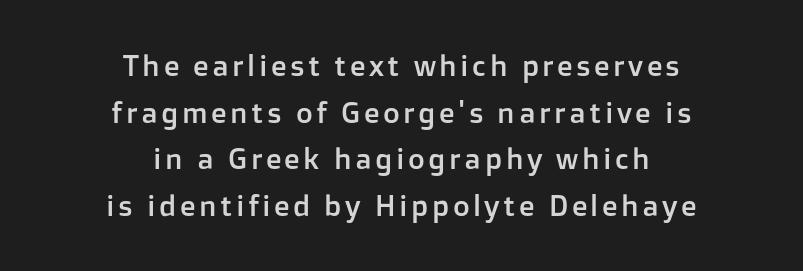
The image shows 29 px sans-serif type, upright; set centered, normal line spacing (1.61x), not underlined; low stroke contrast and a medium x-height.
